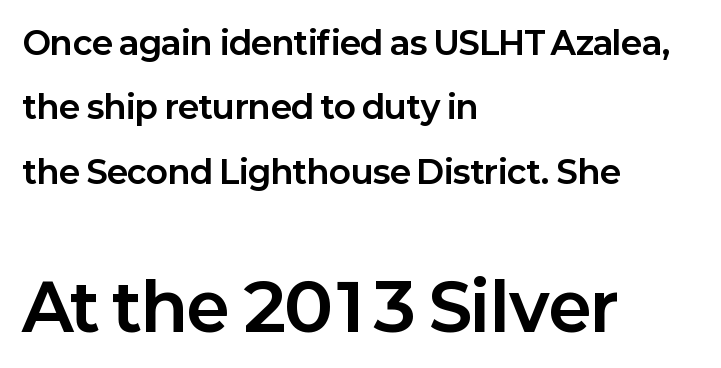
The image shows 65 px bold sans-serif type, upright; set left-aligned, loose line spacing (2.01x), normal letter spacing, not underlined; the second (bottom) block is 2.03x larger; low stroke contrast and a medium x-height.
